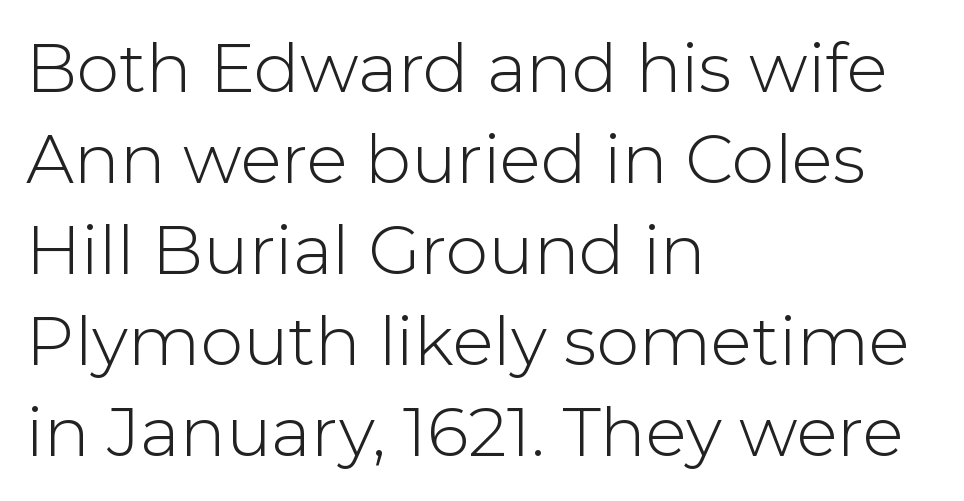
Q: Is the text bold? A: No.
Q: Is the text italic (slanted)? A: No, it is upright.
Q: Is the typeface a serif or a sans-serif typeface? A: Sans-serif.
Q: Is the text underlined? A: No.
Q: How is the paragraph aligned? A: Left-aligned.
Q: Is the spacing between letters normal or unusually wide? A: Normal.
Q: Is the spacing between lines tight, normal or loose? A: Normal.
Q: Width (condensed, normal, or wide)? A: Normal.
Q: Stroke contrast? A: Low.
Q: x-height? A: Medium.
Q: Monospaced? A: No.
